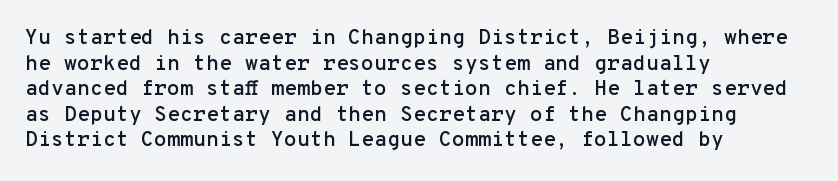
{"italic": "no", "underline": "no", "align": "left", "line_spacing_ratio": 1.22, "letter_spacing": "normal", "letter_spacing_em": 0.0, "glyph_px": 21}
